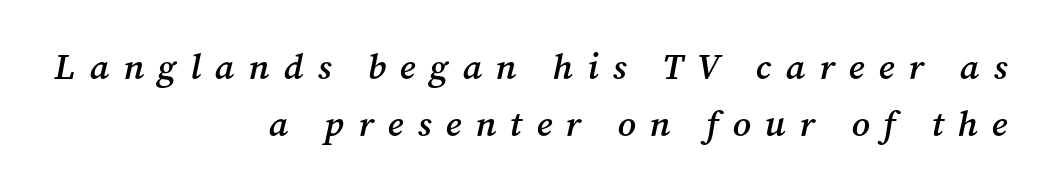
The image shows 36 px semibold serif type, italic (leaning right); set right-aligned, normal line spacing (1.57x), unusually wide letter spacing (+0.39 em), not underlined; medium stroke contrast and a medium x-height.
